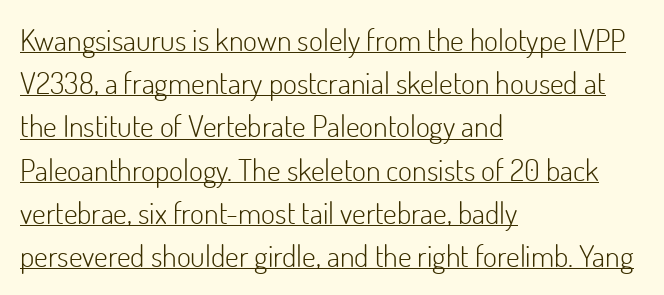
What kind of face is this? One without serifs — a sans. The weight would be labelled regular, book, light, or lighter still. No italicization has been applied; the sample stays upright. Notice how descenders clear the ascenders below comfortably — that's standard leading.
